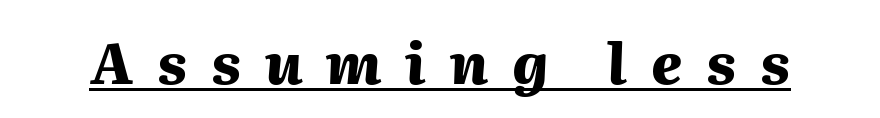
Yep, that's italic — everything's leaning. Is the type bold? Yes — the strokes are clearly thick and heavy. Somebody hit Ctrl+U on this one — the words are underlined. The rendering uses natural spacing where letterforms have individual widths. Observe the wide spacing: letters keep a clear distance from each other.
